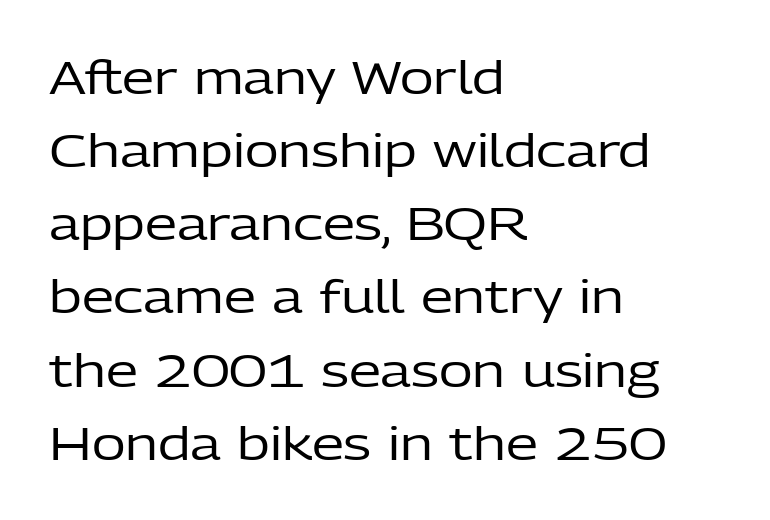
Q: Is the text bold? A: No.
Q: Is the text italic (slanted)? A: No, it is upright.
Q: Is the typeface a serif or a sans-serif typeface? A: Sans-serif.
Q: Is the text underlined? A: No.
Q: How is the paragraph aligned? A: Left-aligned.
Q: Is the spacing between letters normal or unusually wide? A: Normal.
Q: Is the spacing between lines tight, normal or loose? A: Normal.
Q: Width (condensed, normal, or wide)? A: Normal.
Q: Stroke contrast? A: Low.
Q: x-height? A: Medium.
Q: Monospaced? A: No.
